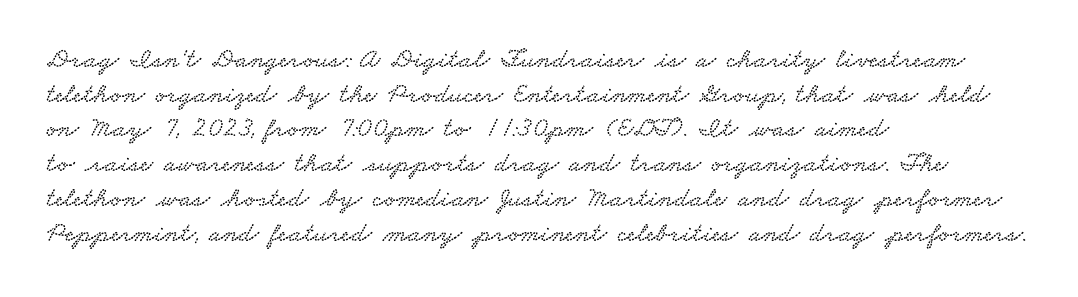
{"width": "wide", "stroke_contrast": "low", "x_height": "small", "monospaced": "no", "underline": "no", "align": "left", "line_spacing_ratio": 1.24, "letter_spacing": "normal", "letter_spacing_em": 0.0, "glyph_px": 28}
